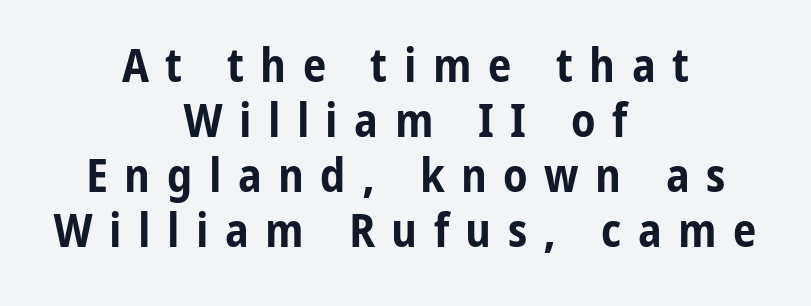
The specimen reads as upright at a glance. Descender tails drop into unmarked territory. Tracking here is generous; glyphs stand well apart from one another. The text was rendered using a sans face with plain stroke endings.
